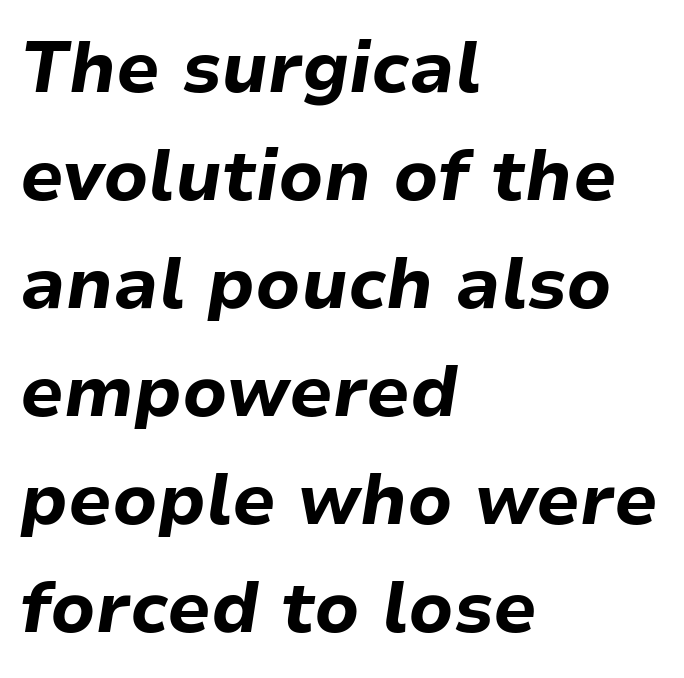
Q: Is the text bold? A: Yes.
Q: Is the text italic (slanted)? A: Yes, it leans right by about 9 degrees.
Q: Is the text underlined? A: No.
Q: How is the paragraph aligned? A: Left-aligned.
Q: Is the spacing between letters normal or unusually wide? A: Normal.
Q: Is the spacing between lines tight, normal or loose? A: Normal.
Q: Width (condensed, normal, or wide)? A: Normal.
Q: Stroke contrast? A: Low.
Q: x-height? A: Medium.
Q: Monospaced? A: No.
